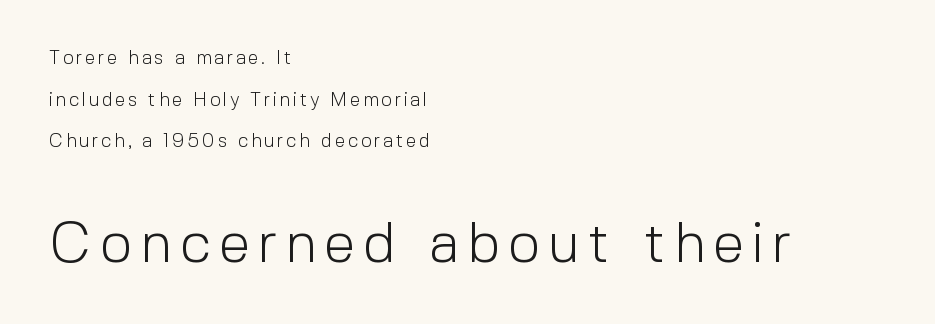
The image shows 57 px light sans-serif type, upright; set left-aligned, loose line spacing (2.19x), not underlined; the second (bottom) block is 3.0x larger; a medium x-height.
